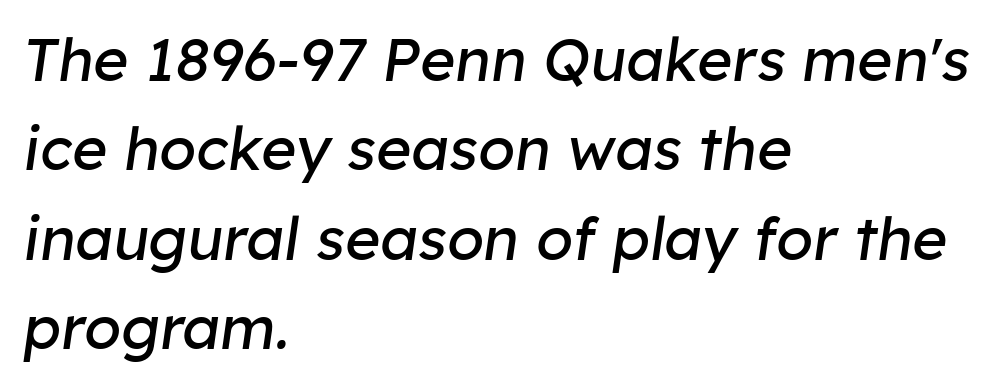
Q: Is the text bold? A: No.
Q: Is the text italic (slanted)? A: Yes, it leans right by about 8 degrees.
Q: Is the text underlined? A: No.
Q: How is the paragraph aligned? A: Left-aligned.
Q: Is the spacing between letters normal or unusually wide? A: Normal.
Q: Is the spacing between lines tight, normal or loose? A: Normal.
Q: Width (condensed, normal, or wide)? A: Normal.
Q: Stroke contrast? A: Low.
Q: x-height? A: Medium.
Q: Monospaced? A: No.
